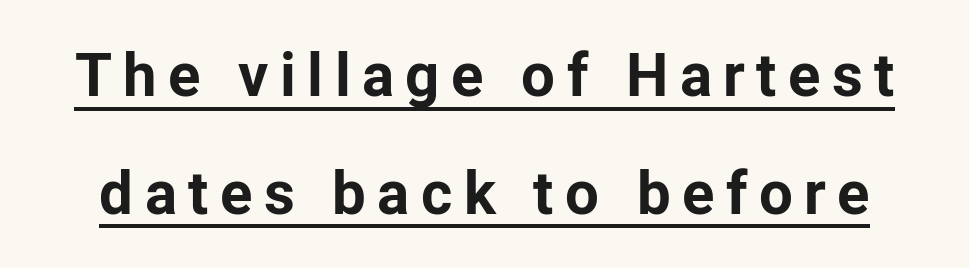
The image shows 60 px bold sans-serif type, upright; set loose line spacing (1.96x), underlined; low stroke contrast and a medium x-height.
